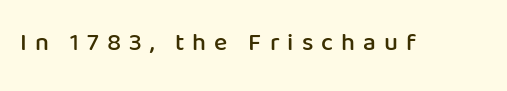
Check the space under the baseline: it is left empty. The tracking reads as deliberately expanded to a designer's eye. The glyphs have the mass of a demibold cut, below bold. The letters stand straight up with perfectly vertical stems.
